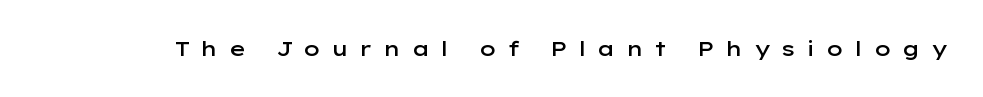
{"italic": "no", "bold": "semi", "underline": "no", "letter_spacing": "wide", "letter_spacing_em": 0.49, "glyph_px": 21}
